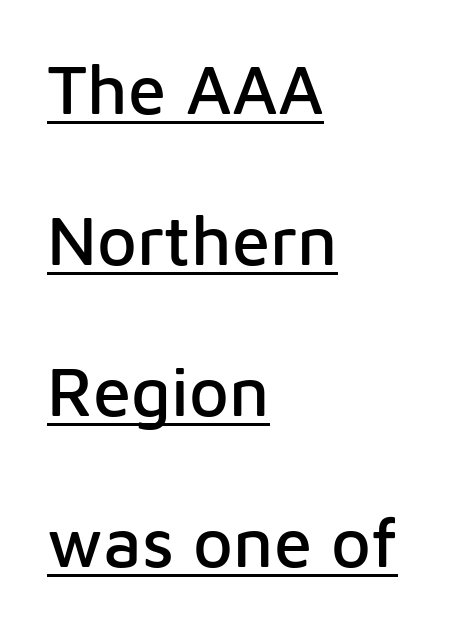
{"serif": "no", "italic": "no", "width": "normal", "stroke_contrast": "low", "x_height": "medium", "monospaced": "no", "underline": "yes", "align": "left", "line_spacing": "loose", "line_spacing_ratio": 2.19, "letter_spacing": "normal", "letter_spacing_em": 0.0, "glyph_px": 69}
